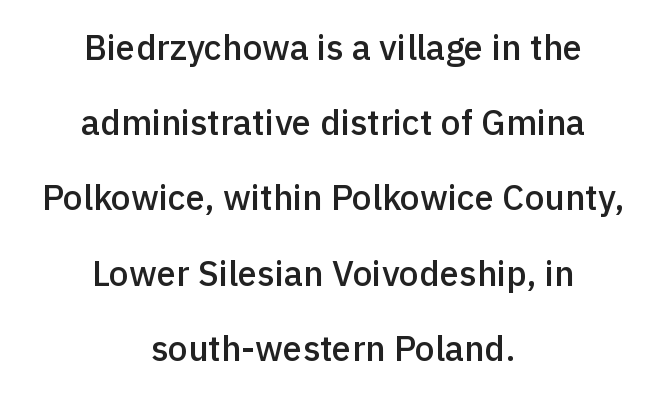
Strokes here are thickened, but only to semibold level. This is roman type, the default non-slanted kind. This sample has the flowing, uneven cadence of proportional lettering. Default kerning and tracking; the words read as compact shapes.
